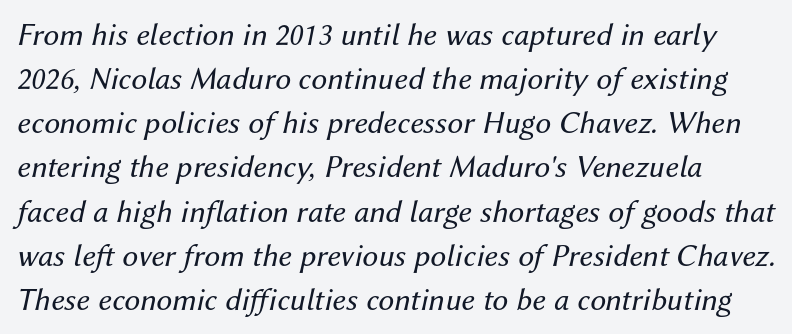
Q: Is the text bold? A: No.
Q: Is the text italic (slanted)? A: Yes, it leans right by about 12 degrees.
Q: Is the text underlined? A: No.
Q: Is the spacing between letters normal or unusually wide? A: Normal.
Q: Is the spacing between lines tight, normal or loose? A: Normal.
Q: Width (condensed, normal, or wide)? A: Normal.
Q: Stroke contrast? A: Medium.
Q: x-height? A: Medium.
Q: Monospaced? A: No.
